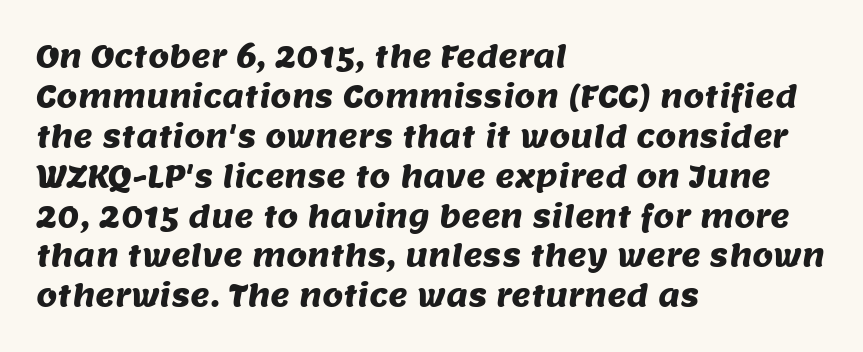
The image shows 30 px sans-serif type; set left-aligned, normal line spacing (1.33x), normal letter spacing, not underlined; medium stroke contrast and a large x-height.
